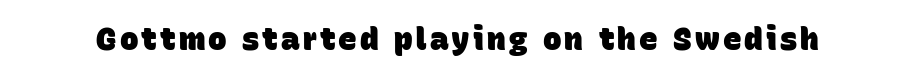
The letters advance in unequal steps, a hallmark of proportional type. Is this a sans? Yes — the strokes have no serifs. Heavy-handed strokes throughout: this text is bold. The space beneath each line is pristine and unruled.
